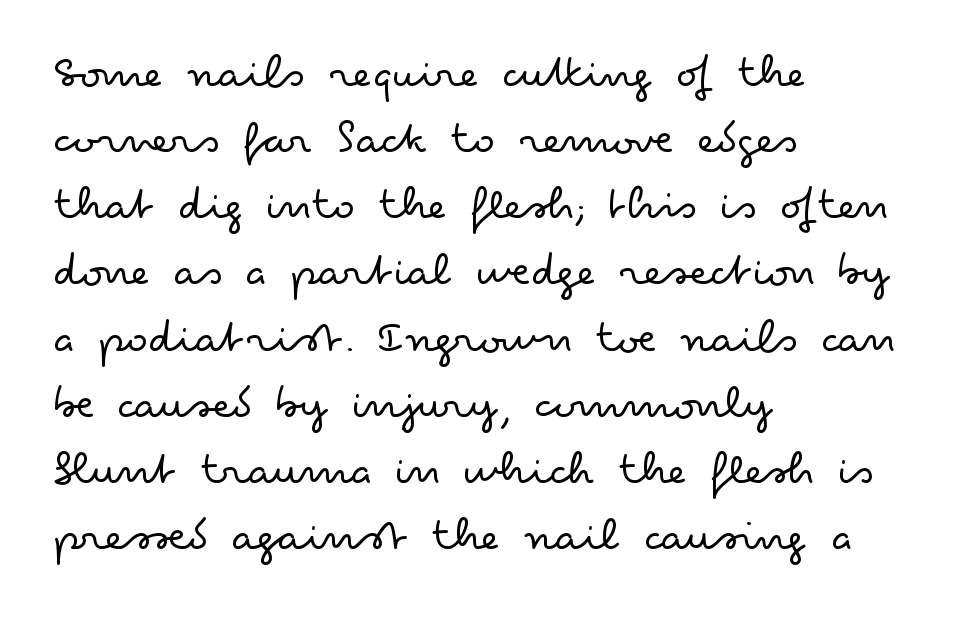
{"serif": "no", "italic": "no", "bold": "no", "weight": "light", "width": "wide", "stroke_contrast": "low", "x_height": "small", "monospaced": "no", "underline": "no", "align": "left", "line_spacing": "normal", "line_spacing_ratio": 1.35, "letter_spacing": "normal", "letter_spacing_em": 0.0, "glyph_px": 49}
